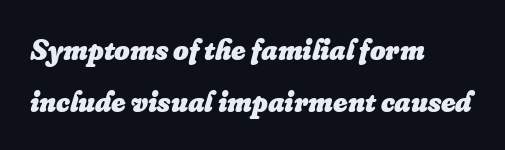
Q: Is the text bold? A: Yes.
Q: Is the text italic (slanted)? A: Yes, it leans right by about 16 degrees.
Q: Is the text underlined? A: No.
Q: How is the paragraph aligned? A: Left-aligned.
Q: Is the spacing between letters normal or unusually wide? A: Normal.
Q: Width (condensed, normal, or wide)? A: Normal.
Q: Stroke contrast? A: Low.
Q: x-height? A: Small.
Q: Monospaced? A: No.
